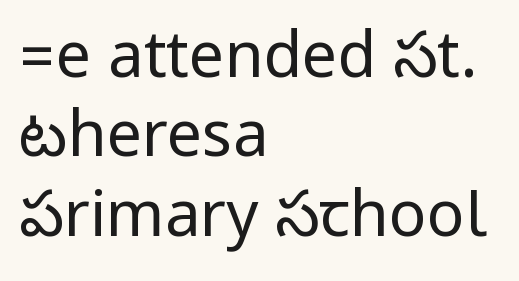
{"serif": "no", "italic": "no", "bold": "no", "weight": "regular", "width": "condensed", "stroke_contrast": "low", "underline": "no", "align": "left", "line_spacing": "normal", "line_spacing_ratio": 1.26, "letter_spacing": "normal", "letter_spacing_em": 0.0, "glyph_px": 63}
